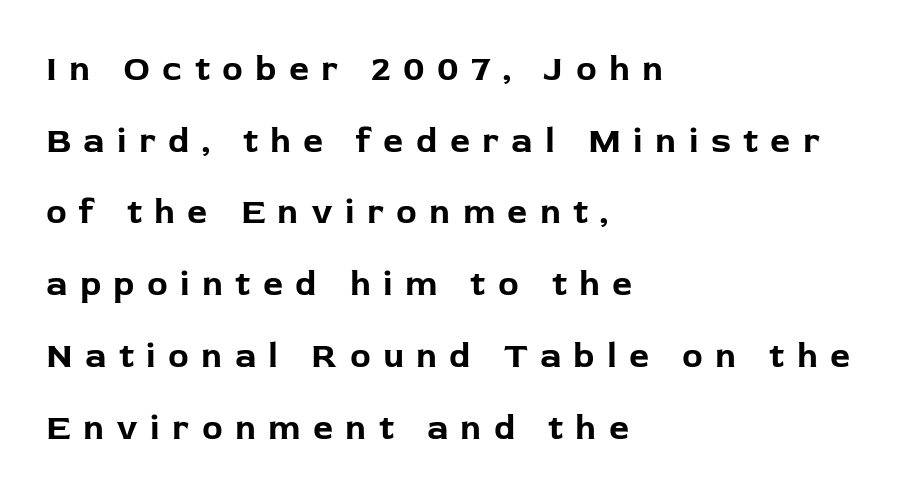
{"serif": "no", "italic": "no", "bold": "yes", "weight": "bold", "width": "normal", "stroke_contrast": "low", "x_height": "medium", "monospaced": "no", "underline": "no", "align": "left", "line_spacing": "loose", "line_spacing_ratio": 2.05, "letter_spacing": "wide", "letter_spacing_em": 0.35, "glyph_px": 35}
